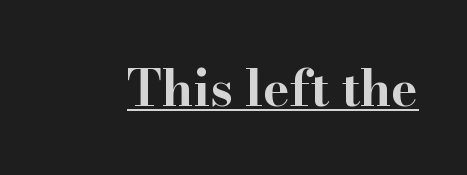
Q: Is the text bold? A: Yes.
Q: Is the text italic (slanted)? A: No, it is upright.
Q: Is the typeface a serif or a sans-serif typeface? A: Serif.
Q: Is the text underlined? A: Yes.
Q: Is the spacing between letters normal or unusually wide? A: Normal.
Q: Width (condensed, normal, or wide)? A: Wide.
Q: Stroke contrast? A: High.
Q: x-height? A: Small.
Q: Monospaced? A: No.
